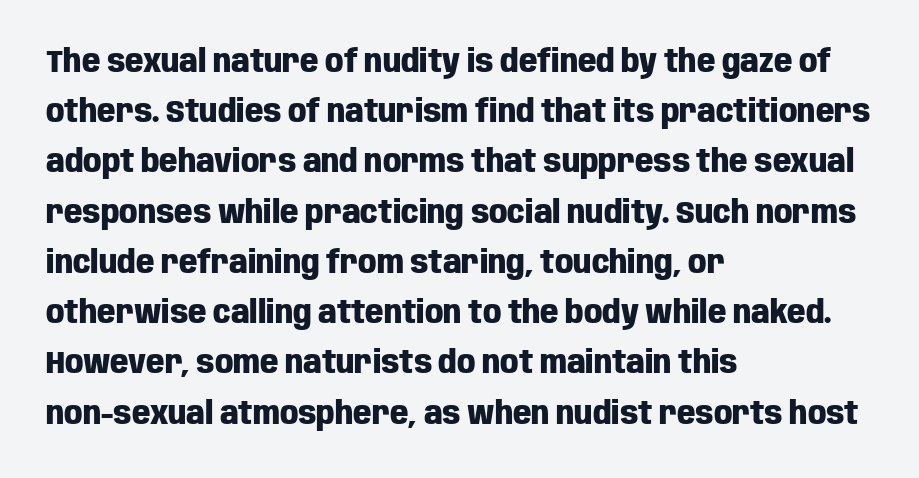
The font family rendered here belongs to the sans-serif group. These words are printed bold, with thick strokes throughout. Caption: multi-line text, flush left, ragged right. Note the varied advance widths — an 'i' is clearly narrower than an 'm'.
